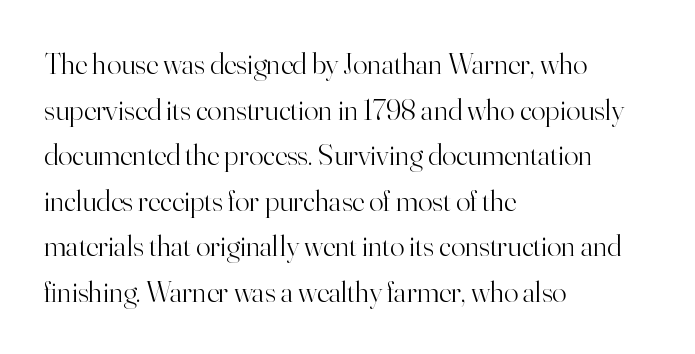
{"serif": "yes", "italic": "no", "bold": "no", "weight": "light", "width": "normal", "stroke_contrast": "high", "x_height": "small", "monospaced": "no", "underline": "no", "align": "left", "line_spacing": "normal", "line_spacing_ratio": 1.52, "letter_spacing": "normal", "letter_spacing_em": 0.0, "glyph_px": 30}
